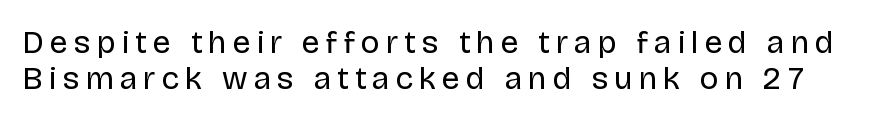
Q: Is the text bold? A: No.
Q: Is the text italic (slanted)? A: No, it is upright.
Q: Is the typeface a serif or a sans-serif typeface? A: Sans-serif.
Q: Is the text underlined? A: No.
Q: Is the spacing between lines tight, normal or loose? A: Tight.
Q: Width (condensed, normal, or wide)? A: Normal.
Q: Stroke contrast? A: Low.
Q: x-height? A: Large.
Q: Monospaced? A: No.
